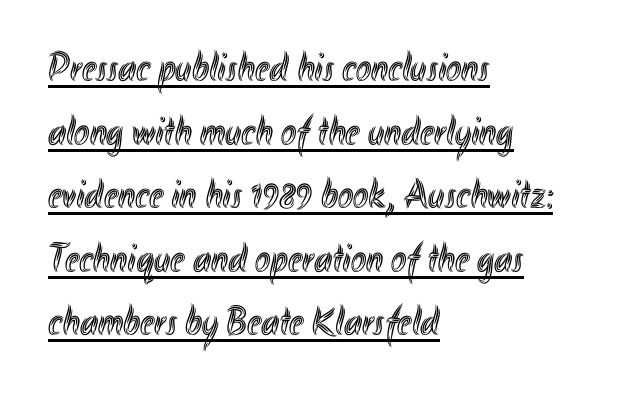
{"width": "condensed", "x_height": "small", "monospaced": "no", "underline": "yes", "align": "left", "line_spacing": "normal", "line_spacing_ratio": 1.55, "letter_spacing": "normal", "letter_spacing_em": 0.0, "glyph_px": 41}
